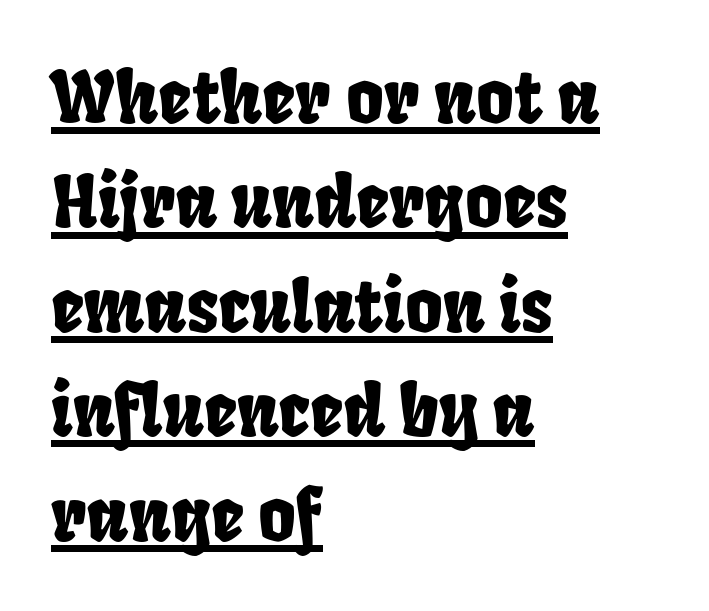
The image shows 72 px condensed sans-serif type; set left-aligned, normal line spacing (1.45x), normal letter spacing, underlined; low stroke contrast and a large x-height.
